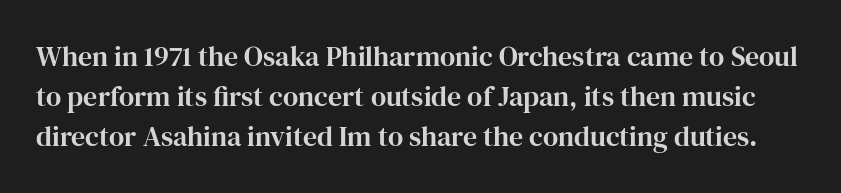
{"serif": "yes", "italic": "no", "width": "normal", "stroke_contrast": "high", "x_height": "medium", "monospaced": "no", "underline": "no", "line_spacing": "normal", "line_spacing_ratio": 1.43, "letter_spacing": "normal", "letter_spacing_em": 0.0, "glyph_px": 28}
